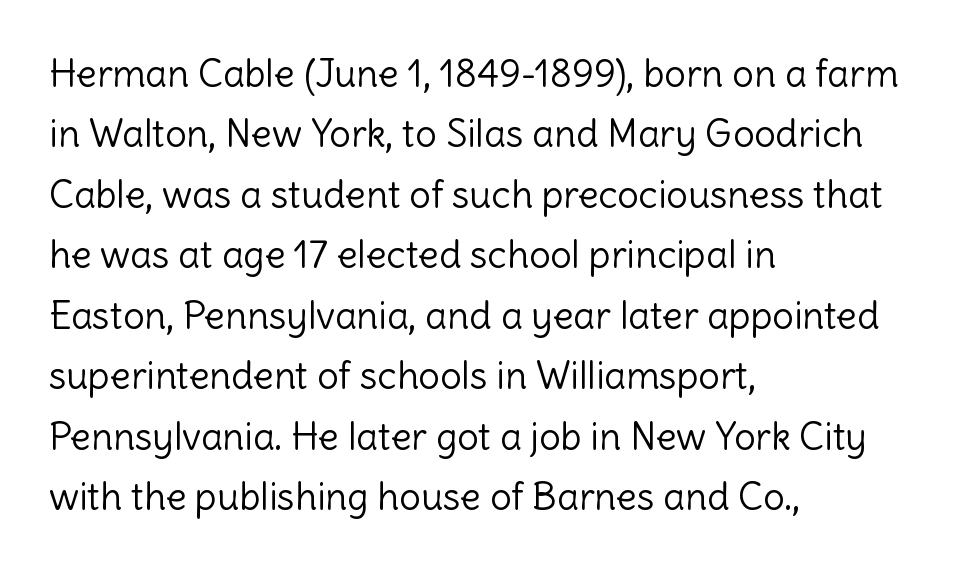
The typography opts for an upright posture over an oblique one. Each new line begins a customary step beneath the previous one. Characters follow at the spacing the type designer built in. The text block is weighted toward the left margin, trailing off unevenly rightward. Clear beneath every line of the passage. The letters carry no serifs — their stems end cleanly without finishing strokes.
